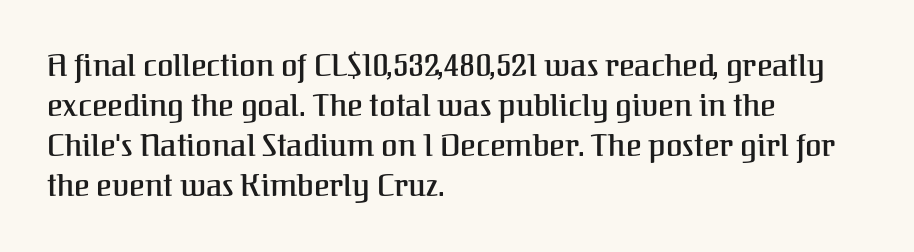
The image shows 30 px serif type, upright; set left-aligned, normal line spacing (1.33x), normal letter spacing, not underlined; medium stroke contrast and a medium x-height.
